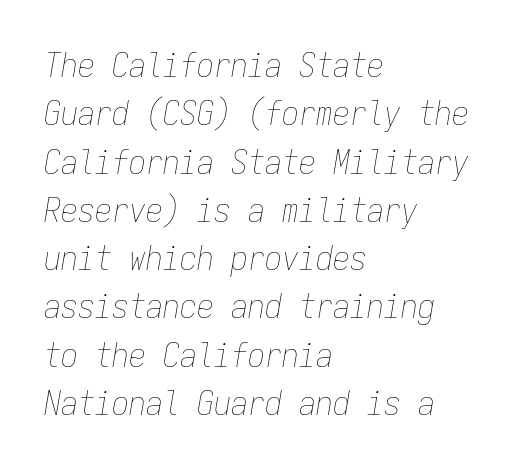
The image shows 34 px thin, condensed type, italic (leaning right), monospaced; set left-aligned, normal line spacing (1.42x), normal letter spacing, not underlined; low stroke contrast and a medium x-height.
